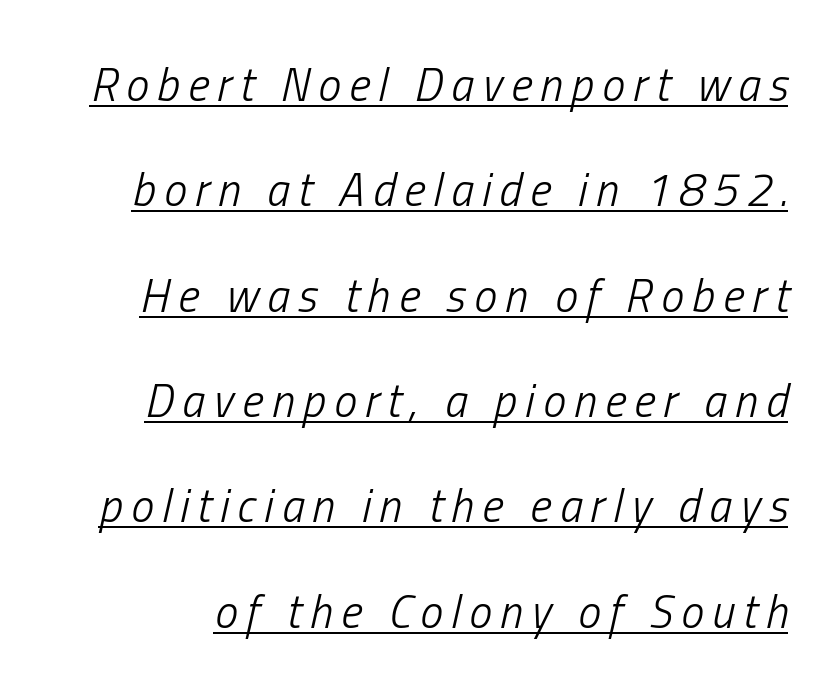
The face used here appears with an underline applied. Reading down the column, the eye jumps a long way to each next line. It's the slanting kind of type. The typeface has the unassuming heft of standard copy or less.
